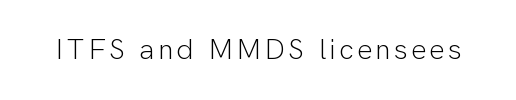
The image shows 29 px light sans-serif type, upright; set not underlined; low stroke contrast and a medium x-height.
